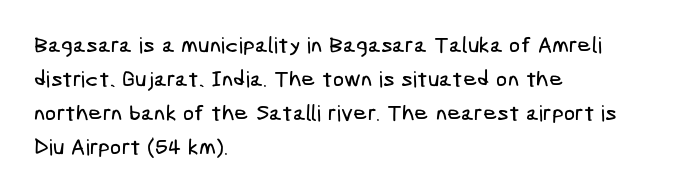
Q: Is the text underlined? A: No.
Q: How is the paragraph aligned? A: Left-aligned.
Q: Is the spacing between letters normal or unusually wide? A: Normal.
Q: Is the spacing between lines tight, normal or loose? A: Normal.
